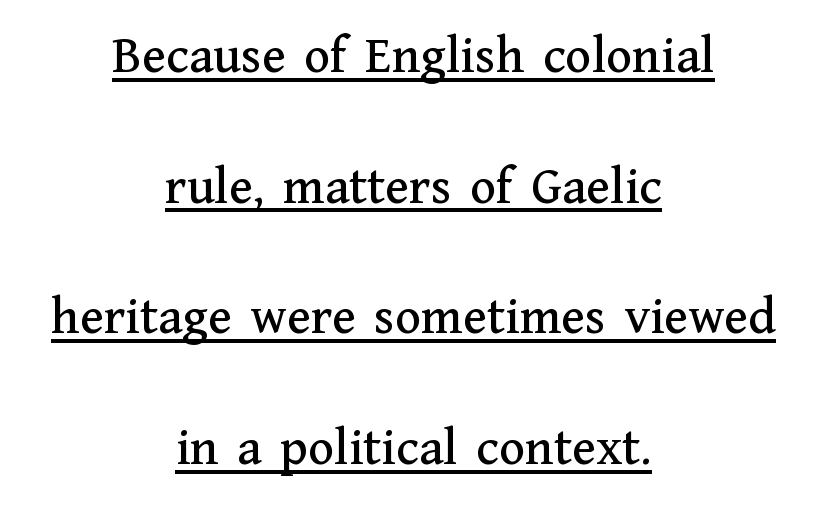
The image shows 54 px serif type, upright; set centered, loose line spacing (2.42x), normal letter spacing, underlined; medium stroke contrast and a medium x-height.
